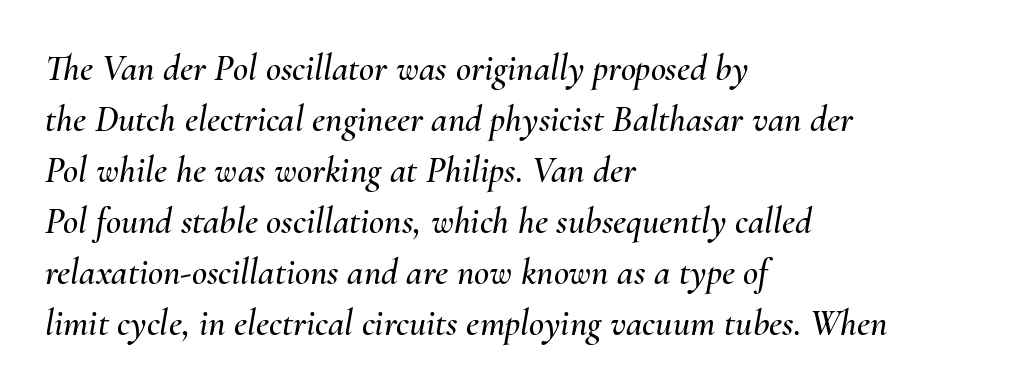
{"italic": "yes", "lean": "right", "slant_degrees": 10, "width": "normal", "stroke_contrast": "medium", "x_height": "small", "monospaced": "no", "underline": "no", "align": "left", "line_spacing": "normal", "line_spacing_ratio": 1.38, "letter_spacing": "normal", "letter_spacing_em": 0.0, "glyph_px": 37}
